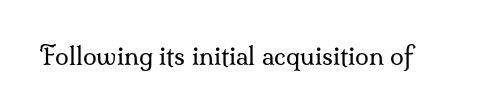
{"italic": "no", "bold": "no", "underline": "no", "letter_spacing": "normal", "letter_spacing_em": 0.0, "glyph_px": 25}
